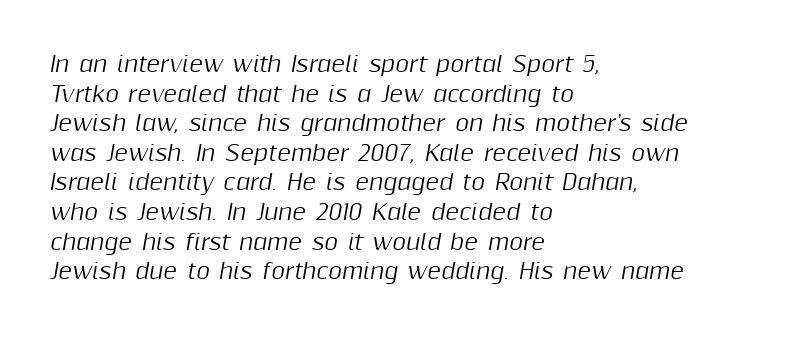
Q: Is the text italic (slanted)? A: Yes, it leans right by about 10 degrees.
Q: Is the text underlined? A: No.
Q: How is the paragraph aligned? A: Left-aligned.
Q: Is the spacing between letters normal or unusually wide? A: Normal.
Q: Is the spacing between lines tight, normal or loose? A: Normal.
